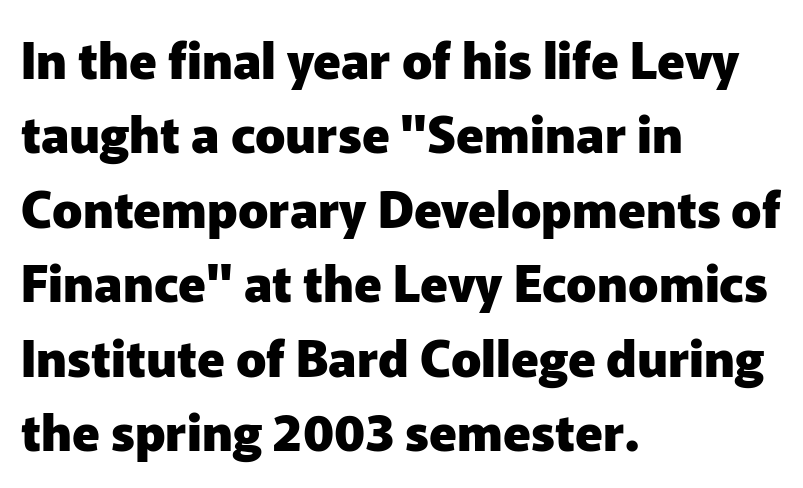
Upright lettering throughout. Summary of weight: heavy, a full bold. This sample has the flowing, uneven cadence of proportional lettering. Words appear dense and cohesive because spacing is normal.
